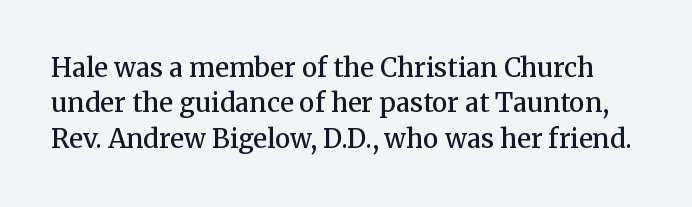
Q: Is the text bold? A: Semi-bold.
Q: Is the text italic (slanted)? A: No, it is upright.
Q: Is the text underlined? A: No.
Q: Is the spacing between letters normal or unusually wide? A: Normal.
Q: Is the spacing between lines tight, normal or loose? A: Normal.
